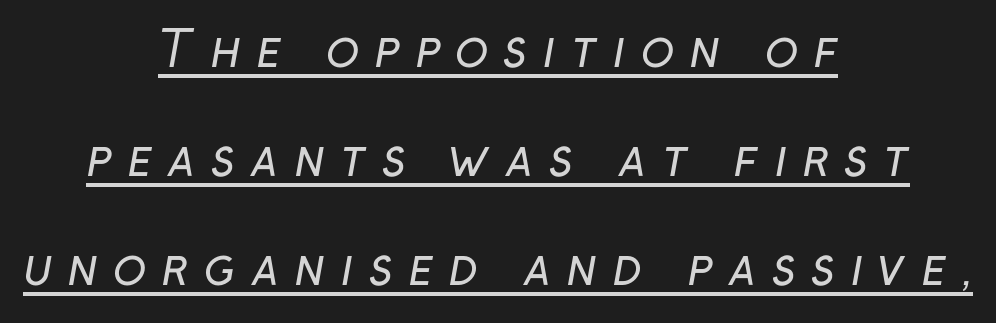
The image shows 49 px regular-weight sans-serif type; set centered, loose line spacing (2.22x), unusually wide letter spacing (+0.31 em), underlined; low stroke contrast and a medium x-height.
